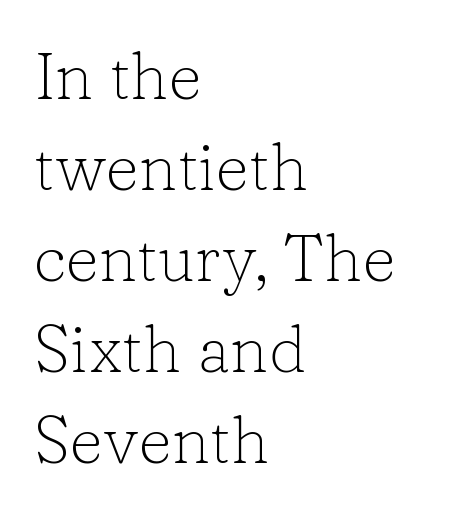
Q: Is the text bold? A: No.
Q: Is the text italic (slanted)? A: No, it is upright.
Q: Is the typeface a serif or a sans-serif typeface? A: Serif.
Q: Is the text underlined? A: No.
Q: How is the paragraph aligned? A: Left-aligned.
Q: Is the spacing between letters normal or unusually wide? A: Normal.
Q: Is the spacing between lines tight, normal or loose? A: Normal.
Q: Width (condensed, normal, or wide)? A: Normal.
Q: Stroke contrast? A: Low.
Q: x-height? A: Medium.
Q: Monospaced? A: No.
